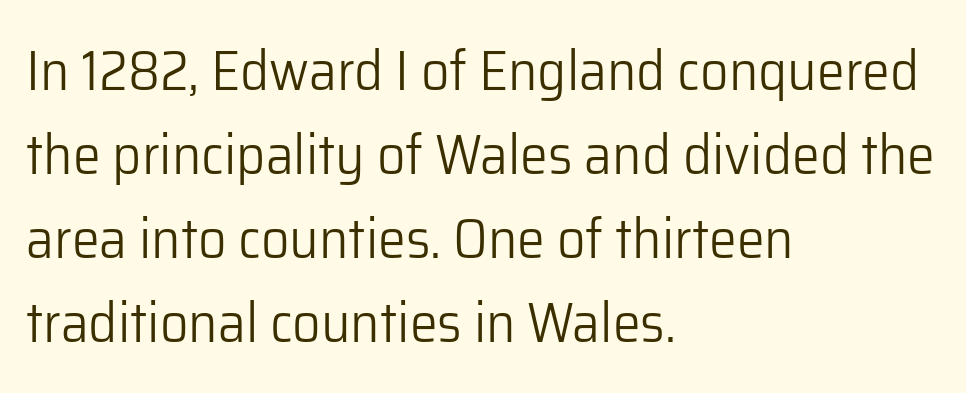
Q: Is the text bold? A: No.
Q: Is the text italic (slanted)? A: No, it is upright.
Q: Is the typeface a serif or a sans-serif typeface? A: Sans-serif.
Q: Is the text underlined? A: No.
Q: How is the paragraph aligned? A: Left-aligned.
Q: Is the spacing between letters normal or unusually wide? A: Normal.
Q: Is the spacing between lines tight, normal or loose? A: Normal.
Q: Width (condensed, normal, or wide)? A: Normal.
Q: Stroke contrast? A: Low.
Q: x-height? A: Medium.
Q: Monospaced? A: No.
